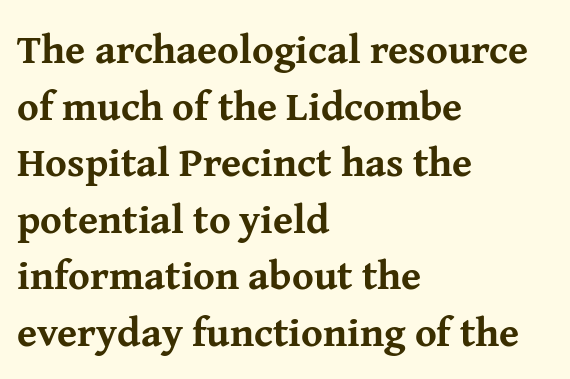
Q: Is the text bold? A: Yes.
Q: Is the text italic (slanted)? A: No, it is upright.
Q: Is the typeface a serif or a sans-serif typeface? A: Serif.
Q: Is the text underlined? A: No.
Q: How is the paragraph aligned? A: Left-aligned.
Q: Is the spacing between letters normal or unusually wide? A: Normal.
Q: Is the spacing between lines tight, normal or loose? A: Normal.
Q: Width (condensed, normal, or wide)? A: Normal.
Q: Stroke contrast? A: Medium.
Q: x-height? A: Medium.
Q: Monospaced? A: No.
